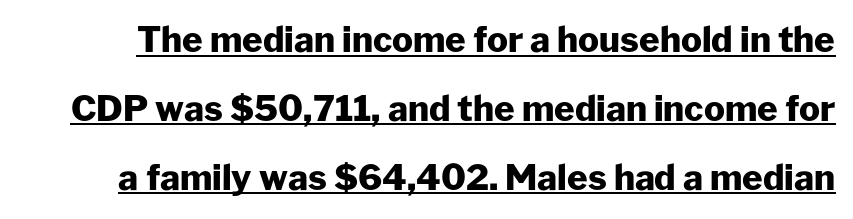
Q: Is the text bold? A: Yes.
Q: Is the text italic (slanted)? A: No, it is upright.
Q: Is the typeface a serif or a sans-serif typeface? A: Sans-serif.
Q: Is the text underlined? A: Yes.
Q: Is the spacing between letters normal or unusually wide? A: Normal.
Q: Is the spacing between lines tight, normal or loose? A: Loose.
Q: Width (condensed, normal, or wide)? A: Normal.
Q: Stroke contrast? A: Low.
Q: x-height? A: Medium.
Q: Monospaced? A: No.
